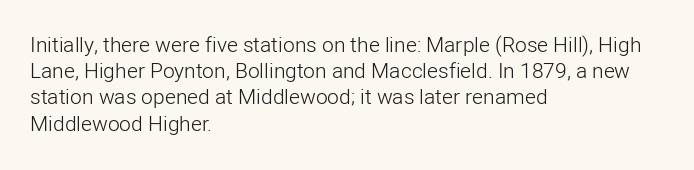
Does extra space separate the letters? No, they use regular spacing. Layout note: lines flush left. The area under the type is left untouched. This reads as an unemphasized weight, regular at the heaviest. This is roman type, the default non-slanted kind. Vertical spacing — default.
